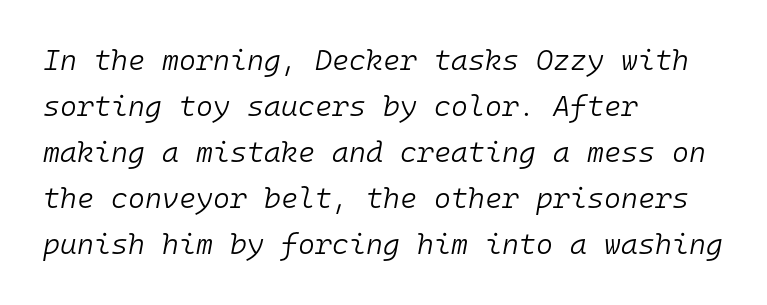
Q: Is the text bold? A: No.
Q: Is the text italic (slanted)? A: Yes, it leans right by about 10 degrees.
Q: Is the text underlined? A: No.
Q: How is the paragraph aligned? A: Left-aligned.
Q: Is the spacing between letters normal or unusually wide? A: Normal.
Q: Is the spacing between lines tight, normal or loose? A: Normal.
Q: Width (condensed, normal, or wide)? A: Normal.
Q: Stroke contrast? A: Low.
Q: x-height? A: Medium.
Q: Monospaced? A: Yes.
